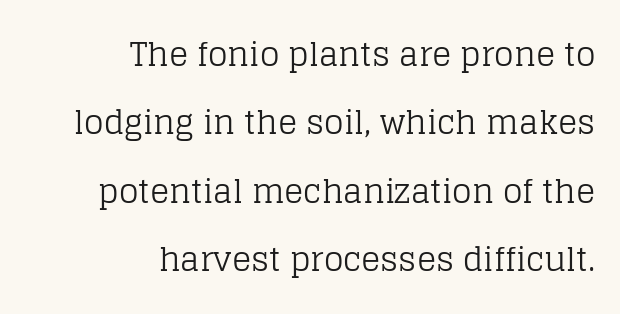
Right-aligned paragraph, ragged on the left. A typesetter would call this proportional, since set widths differ per character. The typography opts for an upright posture over an oblique one. Standard letterfit; no display-style spreading of the glyphs.
